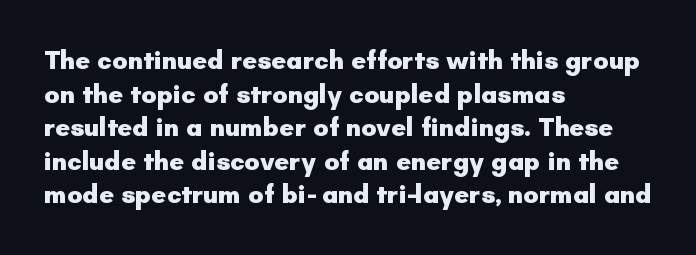
The image shows 26 px bold type, upright; set left-aligned, normal line spacing (1.29x), normal letter spacing, not underlined.
